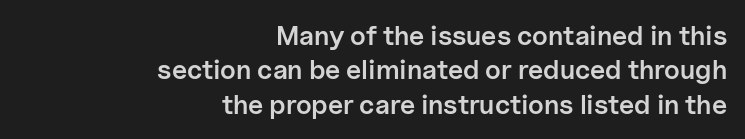
Q: Is the text bold? A: Semi-bold.
Q: Is the text italic (slanted)? A: No, it is upright.
Q: Is the text underlined? A: No.
Q: How is the paragraph aligned? A: Right-aligned.
Q: Is the spacing between letters normal or unusually wide? A: Normal.
Q: Is the spacing between lines tight, normal or loose? A: Normal.
